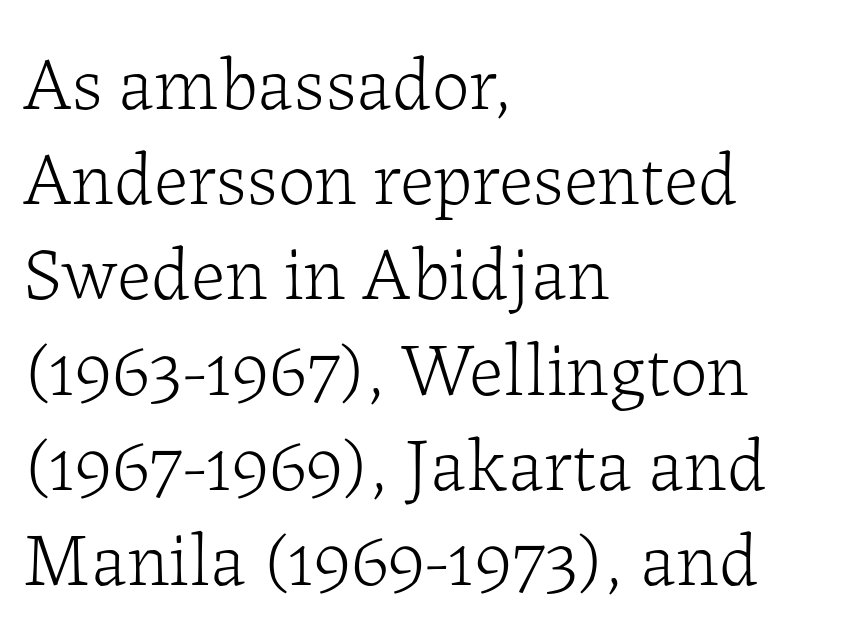
Q: Is the text bold? A: No.
Q: Is the text italic (slanted)? A: No, it is upright.
Q: Is the typeface a serif or a sans-serif typeface? A: Serif.
Q: Is the text underlined? A: No.
Q: How is the paragraph aligned? A: Left-aligned.
Q: Is the spacing between letters normal or unusually wide? A: Normal.
Q: Is the spacing between lines tight, normal or loose? A: Normal.
Q: Width (condensed, normal, or wide)? A: Normal.
Q: Stroke contrast? A: Low.
Q: x-height? A: Medium.
Q: Monospaced? A: No.
